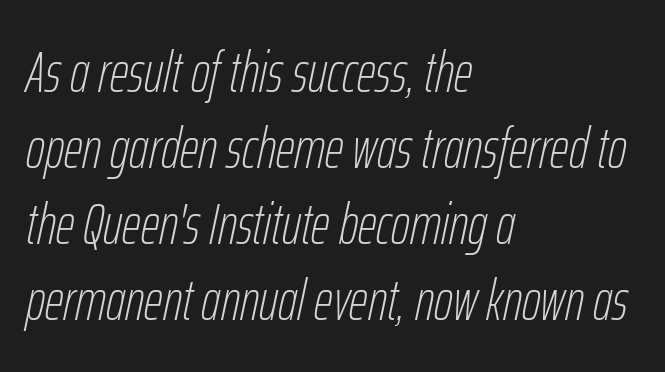
{"italic": "yes", "lean": "right", "slant_degrees": 12, "bold": "no", "weight": "thin", "width": "condensed", "stroke_contrast": "low", "x_height": "medium", "monospaced": "no", "underline": "no", "align": "left", "line_spacing": "normal", "line_spacing_ratio": 1.31, "letter_spacing": "normal", "letter_spacing_em": 0.0, "glyph_px": 58}
